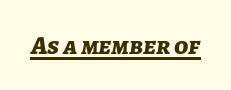
{"italic": "yes", "lean": "right", "slant_degrees": 7, "bold": "yes", "underline": "yes", "letter_spacing": "normal", "letter_spacing_em": 0.0, "glyph_px": 26}
